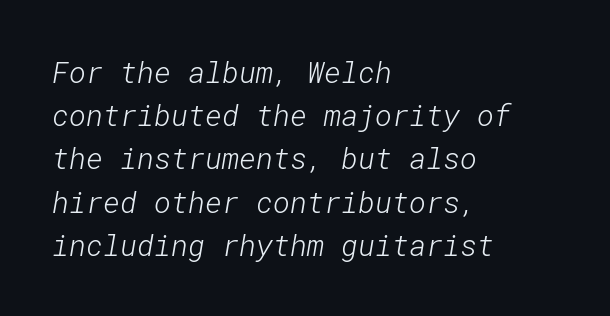
The image shows 29 px light sans-serif type; set left-aligned, normal line spacing (1.49x), normal letter spacing, not underlined; low stroke contrast and a medium x-height.
